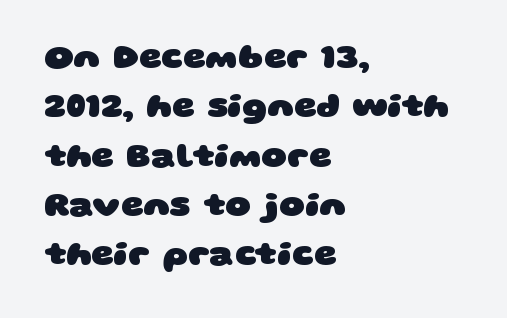
{"serif": "no", "bold": "yes", "weight": "heavy", "width": "wide", "stroke_contrast": "low", "x_height": "large", "monospaced": "no", "underline": "no", "align": "left", "line_spacing": "normal", "line_spacing_ratio": 1.41, "letter_spacing": "normal", "letter_spacing_em": 0.0, "glyph_px": 35}
